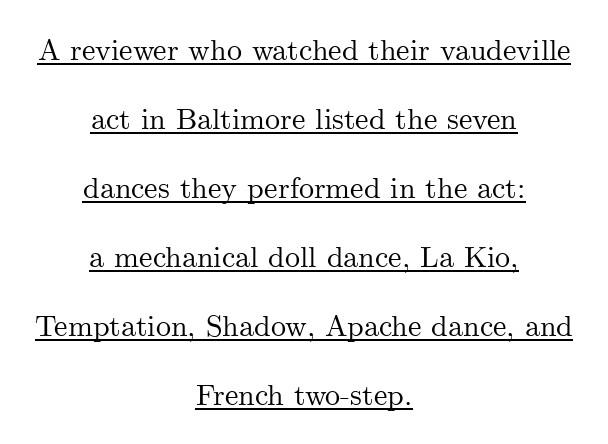
Q: Is the text italic (slanted)? A: No, it is upright.
Q: Is the typeface a serif or a sans-serif typeface? A: Serif.
Q: Is the text underlined? A: Yes.
Q: How is the paragraph aligned? A: Centered.
Q: Is the spacing between letters normal or unusually wide? A: Normal.
Q: Is the spacing between lines tight, normal or loose? A: Loose.
Q: Width (condensed, normal, or wide)? A: Normal.
Q: Stroke contrast? A: Medium.
Q: x-height? A: Small.
Q: Monospaced? A: No.
